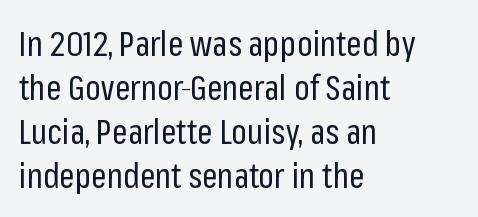
{"serif": "no", "italic": "no", "bold": "no", "weight": "regular", "width": "condensed", "stroke_contrast": "low", "x_height": "medium", "monospaced": "no", "underline": "no", "align": "left", "line_spacing": "normal", "line_spacing_ratio": 1.29, "letter_spacing": "normal", "letter_spacing_em": 0.0, "glyph_px": 34}
